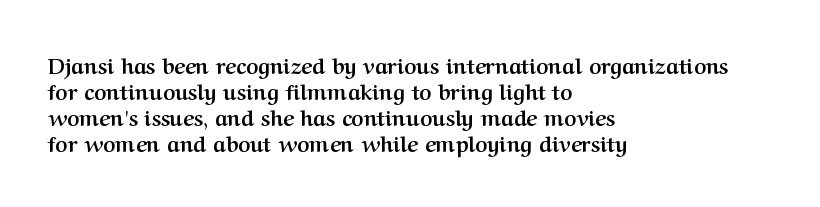
The strokes are fattened all the way to bold. Visually the block forms a straight wall on the left and a jagged coastline on the right. A typesetter would mark this as roman, not italic. The words here are not underlined.
